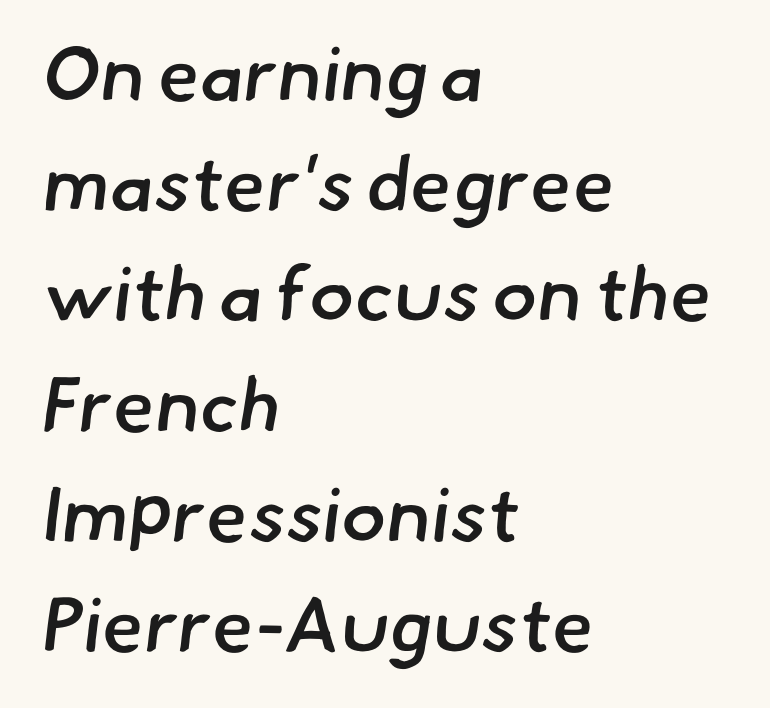
Q: Is the text bold? A: Semi-bold.
Q: Is the typeface a serif or a sans-serif typeface? A: Sans-serif.
Q: Is the text underlined? A: No.
Q: How is the paragraph aligned? A: Left-aligned.
Q: Is the spacing between letters normal or unusually wide? A: Normal.
Q: Is the spacing between lines tight, normal or loose? A: Normal.
Q: Width (condensed, normal, or wide)? A: Normal.
Q: Stroke contrast? A: Low.
Q: x-height? A: Small.
Q: Monospaced? A: No.
